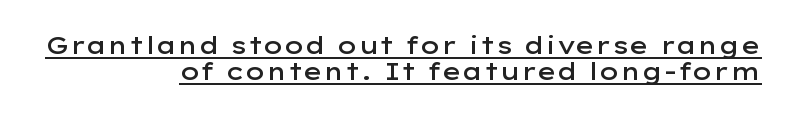
{"italic": "no", "bold": "semi", "underline": "yes", "align": "right", "line_spacing": "tight", "line_spacing_ratio": 1.07, "letter_spacing": "normal", "letter_spacing_em": 0.0, "glyph_px": 24}
